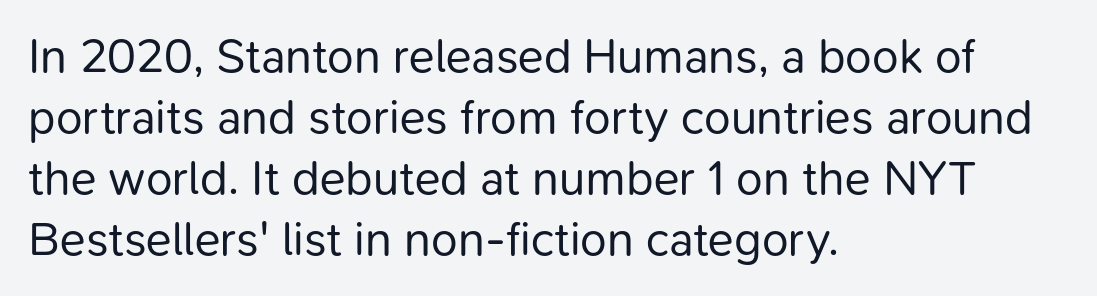
The image shows 48 px regular-weight sans-serif type, upright; set left-aligned, normal line spacing (1.27x), normal letter spacing, not underlined; low stroke contrast and a medium x-height.
